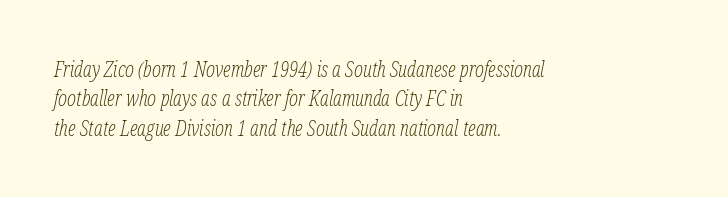
Q: Is the text bold? A: No.
Q: Is the text italic (slanted)? A: Yes, it leans right by about 12 degrees.
Q: Is the text underlined? A: No.
Q: How is the paragraph aligned? A: Left-aligned.
Q: Is the spacing between letters normal or unusually wide? A: Normal.
Q: Is the spacing between lines tight, normal or loose? A: Normal.
